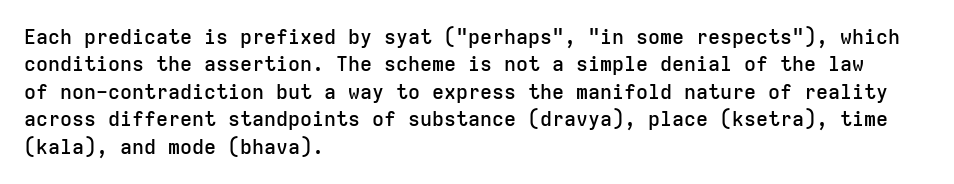
Q: Is the text bold? A: Semi-bold.
Q: Is the text italic (slanted)? A: No, it is upright.
Q: Is the text underlined? A: No.
Q: How is the paragraph aligned? A: Left-aligned.
Q: Is the spacing between letters normal or unusually wide? A: Normal.
Q: Is the spacing between lines tight, normal or loose? A: Normal.
